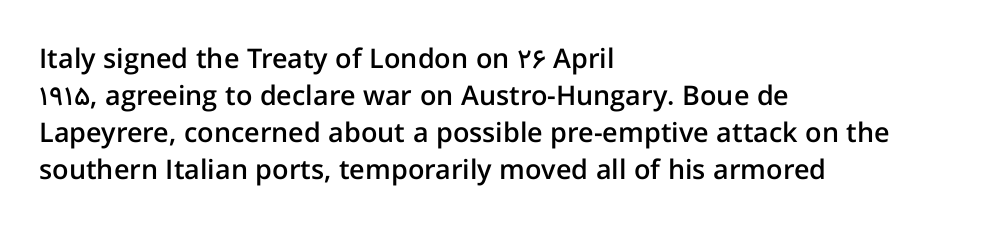
{"italic": "no", "bold": "semi", "underline": "no", "align": "left", "line_spacing": "normal", "line_spacing_ratio": 1.37, "letter_spacing": "normal", "letter_spacing_em": 0.0, "glyph_px": 27}
